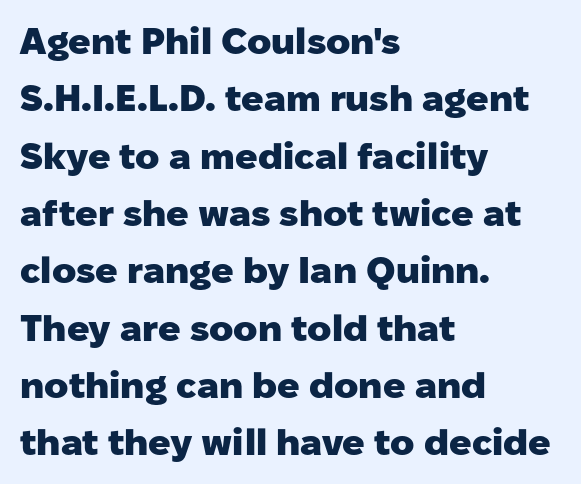
Line spacing here is normal. The baseline area is clear. Short and long lines alike share a common starting point at left. These lines carry a lot of weight — the face is fully bold. Serif or sans? Sans — the stroke terminals are bare.
